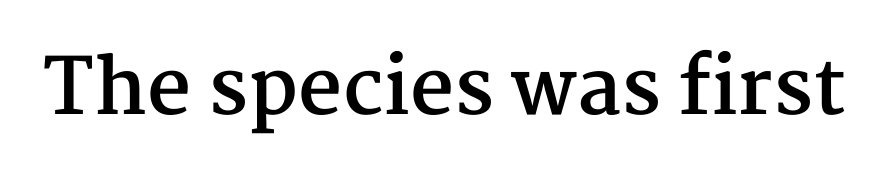
Nobody drew a line under any word here. There is no visible air inserted between adjacent glyphs. Is there any slant? The stems are plumb. Its strokes are broad and dark, the hallmark of bold type. The rendering uses natural spacing where letterforms have individual widths.
